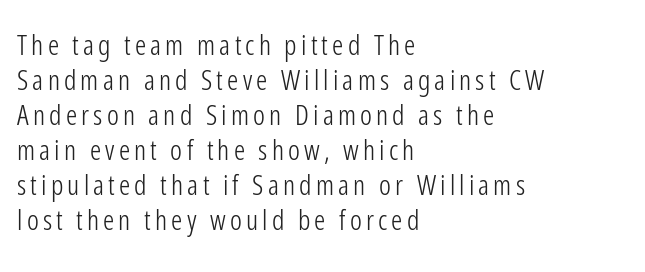
{"serif": "no", "italic": "no", "bold": "no", "weight": "light", "width": "condensed", "stroke_contrast": "low", "x_height": "medium", "monospaced": "no", "underline": "no", "align": "left", "line_spacing": "normal", "line_spacing_ratio": 1.25, "glyph_px": 28}
